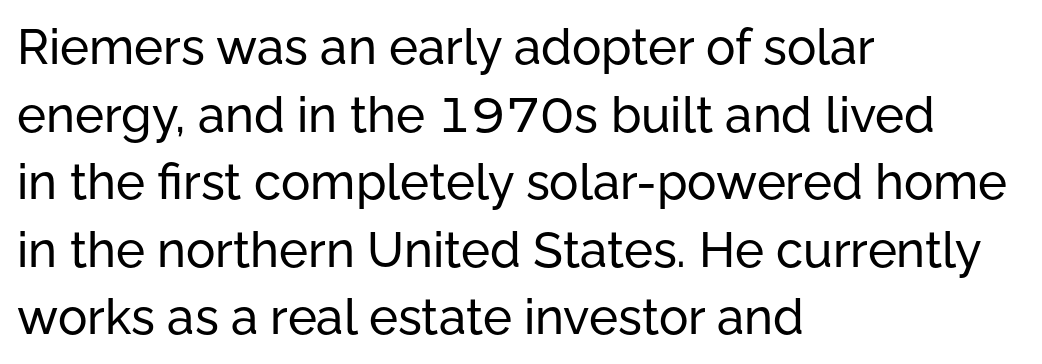
The letters advance in unequal steps, a hallmark of proportional type. Here the glyphs are tracked normally, forming tight word shapes. Anything drawn beneath the words? Only blank space. The rows are spaced the way most documents space them.
